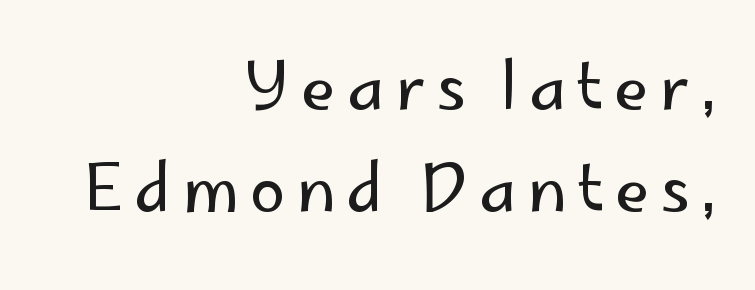
Q: Is the text bold? A: No.
Q: Is the text italic (slanted)? A: No, it is upright.
Q: Is the typeface a serif or a sans-serif typeface? A: Sans-serif.
Q: Is the text underlined? A: No.
Q: How is the paragraph aligned? A: Right-aligned.
Q: Is the spacing between lines tight, normal or loose? A: Normal.
Q: Width (condensed, normal, or wide)? A: Normal.
Q: Stroke contrast? A: Low.
Q: x-height? A: Small.
Q: Monospaced? A: No.
